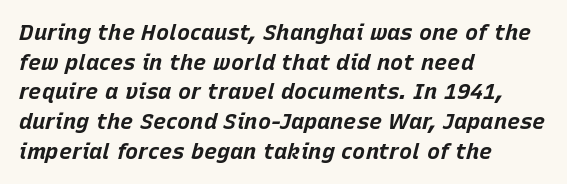
The image shows 22 px bold type, italic (leaning right); set left-aligned, normal line spacing (1.35x), normal letter spacing, not underlined.
